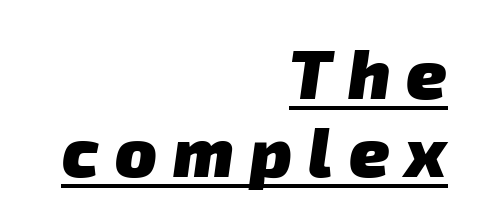
{"serif": "no", "bold": "yes", "weight": "heavy", "width": "normal", "stroke_contrast": "low", "x_height": "medium", "monospaced": "no", "underline": "yes", "align": "right", "line_spacing": "tight", "line_spacing_ratio": 1.13, "letter_spacing": "wide", "letter_spacing_em": 0.23, "glyph_px": 69}
